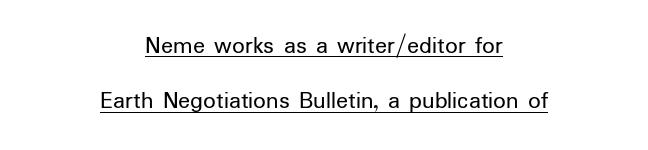
{"italic": "no", "bold": "no", "underline": "yes", "align": "center", "line_spacing": "loose", "line_spacing_ratio": 2.22, "letter_spacing": "normal", "letter_spacing_em": 0.0, "glyph_px": 25}
